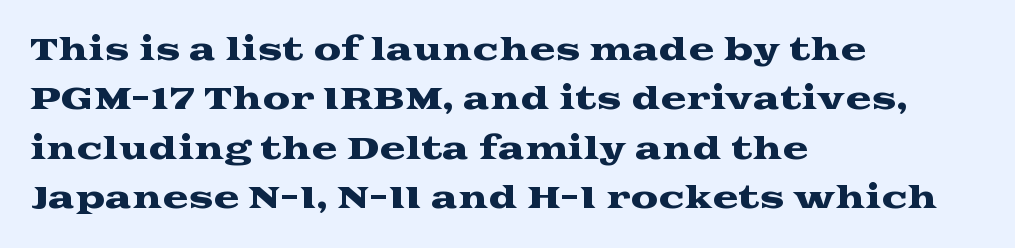
The image shows 31 px wide serif type, upright; set left-aligned, normal line spacing (1.59x), normal letter spacing, not underlined; medium stroke contrast and a medium x-height.
